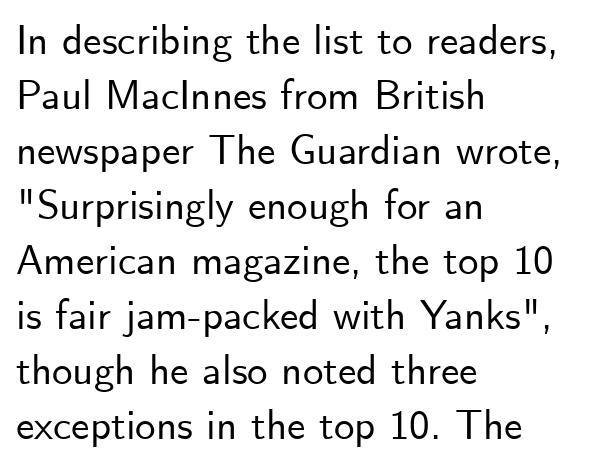
{"serif": "no", "italic": "no", "width": "normal", "stroke_contrast": "low", "x_height": "small", "monospaced": "no", "underline": "no", "align": "left", "line_spacing": "normal", "line_spacing_ratio": 1.34, "letter_spacing": "normal", "letter_spacing_em": 0.0, "glyph_px": 41}
